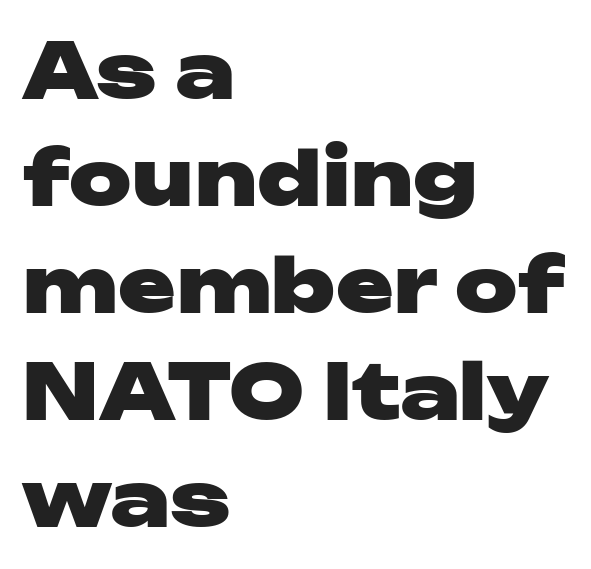
{"serif": "no", "italic": "no", "bold": "yes", "weight": "heavy", "width": "wide", "stroke_contrast": "low", "x_height": "medium", "monospaced": "no", "underline": "no", "align": "left", "line_spacing": "normal", "line_spacing_ratio": 1.39, "letter_spacing": "normal", "letter_spacing_em": 0.0, "glyph_px": 77}
